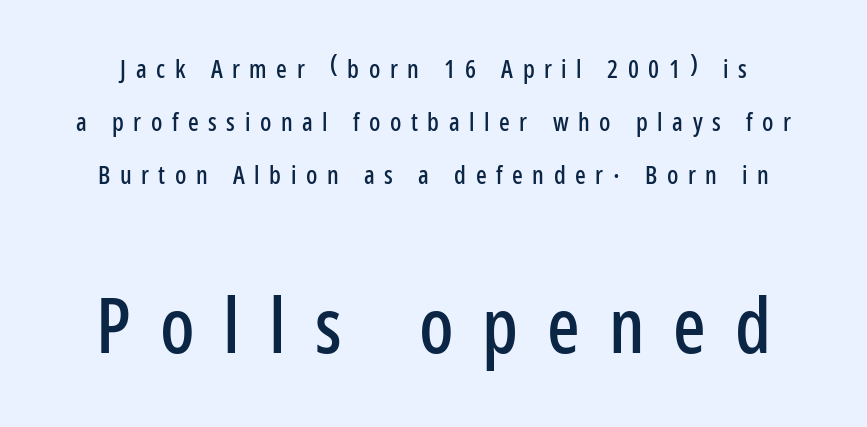
Q: Is the text italic (slanted)? A: No, it is upright.
Q: Is the typeface a serif or a sans-serif typeface? A: Sans-serif.
Q: Is the text underlined? A: No.
Q: Is the spacing between letters normal or unusually wide? A: Unusually wide.
Q: Is the spacing between lines tight, normal or loose? A: Loose.
Q: Which block of text is set in a larger size, the first (top) or the second (bottom)? A: The second (bottom) one.
Q: Width (condensed, normal, or wide)? A: Condensed.
Q: Stroke contrast? A: Low.
Q: x-height? A: Medium.
Q: Monospaced? A: No.
